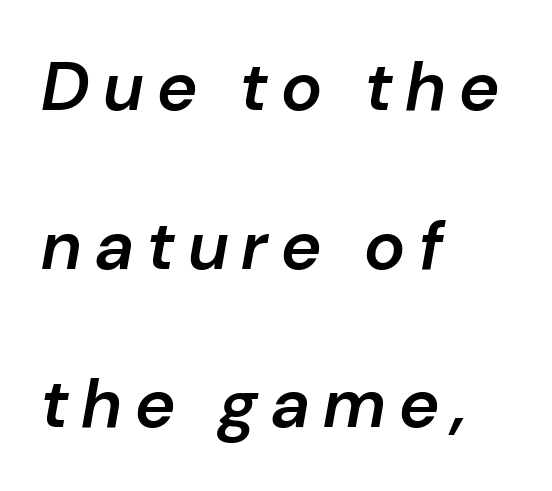
Underline: absent. The passage shown leans; its letterforms are oblique. Honestly, the rows look like they've been pulled way apart. A somewhat darkened texture: the type is semibold rather than bold. Horizontally, the lines are justified to the leading edge only.
